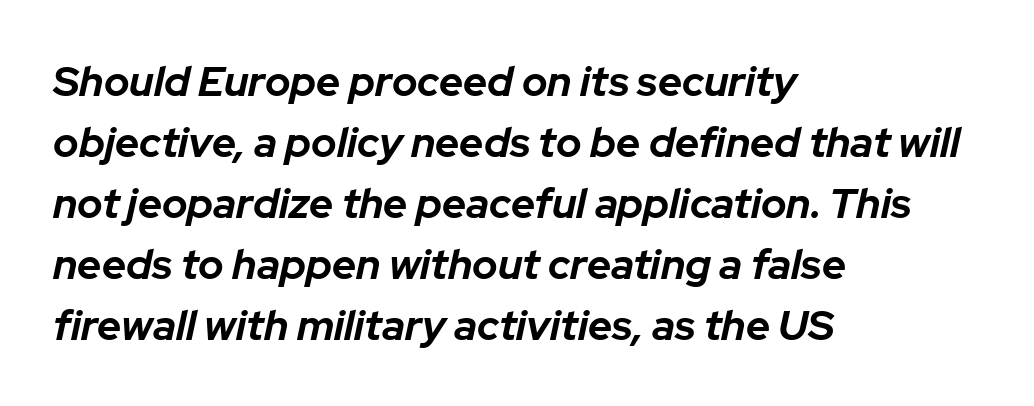
One-word summary of the alignment: left. The foot of each line stays bare and open. In terms of weight, the rendering is a true, heavy bold. Spacing verdict: proportional, widths tailored to each character. A typesetter would call this leading conventional body-copy spacing. Caption: standard tracking, unaltered.
